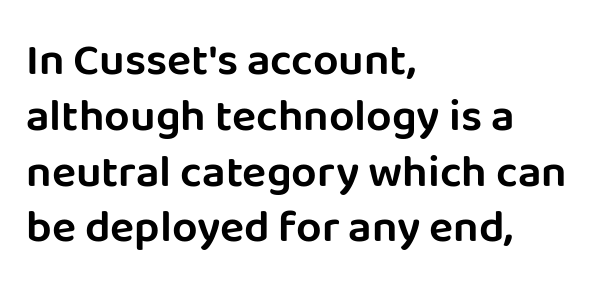
Posture: straight, roman, zero tilt. There is no visible air inserted between adjacent glyphs. Is this a sans? Yes — the strokes have no serifs. Each line starts at the same left margin while the right side varies.
